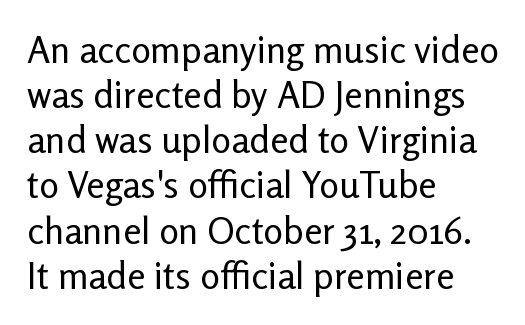
Q: Is the text bold? A: No.
Q: Is the text italic (slanted)? A: No, it is upright.
Q: Is the typeface a serif or a sans-serif typeface? A: Sans-serif.
Q: Is the text underlined? A: No.
Q: How is the paragraph aligned? A: Left-aligned.
Q: Is the spacing between letters normal or unusually wide? A: Normal.
Q: Width (condensed, normal, or wide)? A: Normal.
Q: Stroke contrast? A: Low.
Q: x-height? A: Medium.
Q: Monospaced? A: No.
